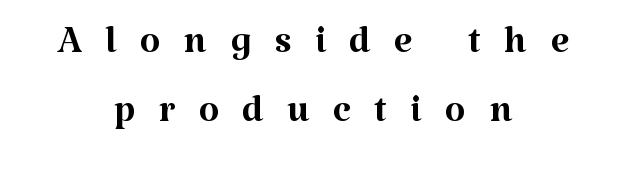
The image shows 53 px regular-weight serif type, upright; set centered, normal line spacing (1.3x), unusually wide letter spacing (+0.44 em), not underlined; medium stroke contrast and a medium x-height.
